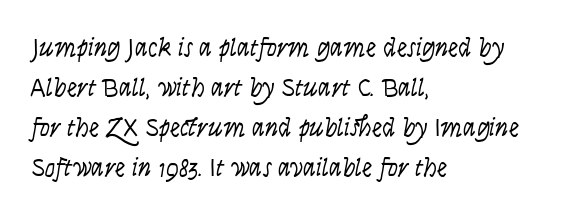
The space directly below the letters is spotless. Is there much room between lines? A standard amount, neither cramped nor airy. Stroke mass is kept to a normal reading level or below. This rendering leaves character spacing at its baseline value. The glyphs look as if they've been sheared to an angle.
